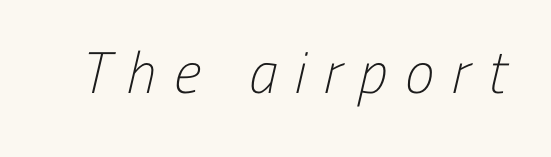
{"serif": "no", "bold": "no", "weight": "light", "width": "condensed", "stroke_contrast": "low", "x_height": "medium", "monospaced": "no", "underline": "no", "letter_spacing": "wide", "letter_spacing_em": 0.3, "glyph_px": 59}
